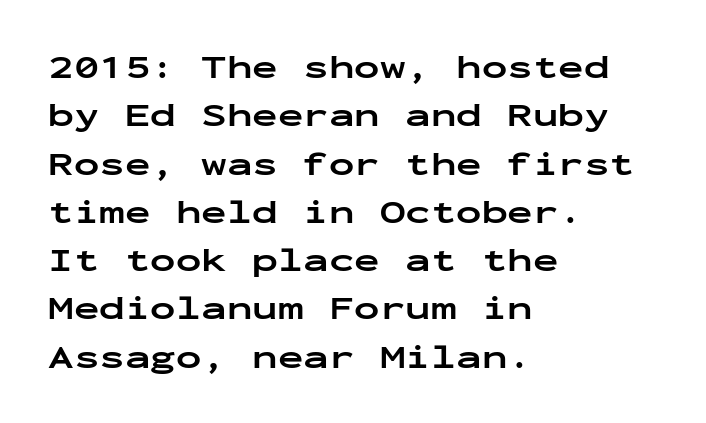
Descenders are the only things crossing below the line. Posture: vertical. The tracking reads as untouched default to a designer's eye. Interline gaps are of average width in this sample.
